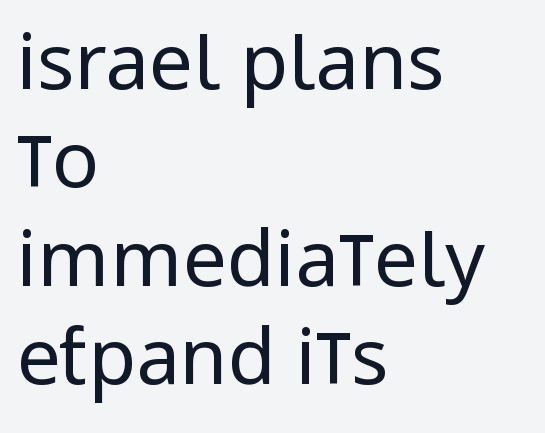
Q: Is the text bold? A: No.
Q: Is the text italic (slanted)? A: No, it is upright.
Q: Is the typeface a serif or a sans-serif typeface? A: Sans-serif.
Q: Is the text underlined? A: No.
Q: How is the paragraph aligned? A: Left-aligned.
Q: Is the spacing between letters normal or unusually wide? A: Normal.
Q: Is the spacing between lines tight, normal or loose? A: Normal.
Q: Width (condensed, normal, or wide)? A: Condensed.
Q: Stroke contrast? A: Low.
Q: x-height? A: Large.
Q: Monospaced? A: No.
